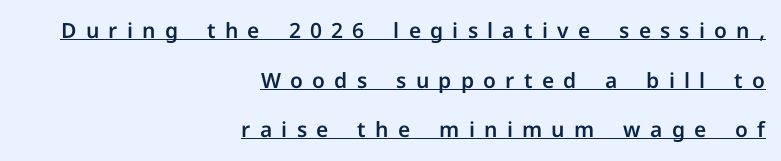
Q: Is the text italic (slanted)? A: No, it is upright.
Q: Is the text underlined? A: Yes.
Q: How is the paragraph aligned? A: Right-aligned.
Q: Is the spacing between letters normal or unusually wide? A: Unusually wide.
Q: Is the spacing between lines tight, normal or loose? A: Loose.
